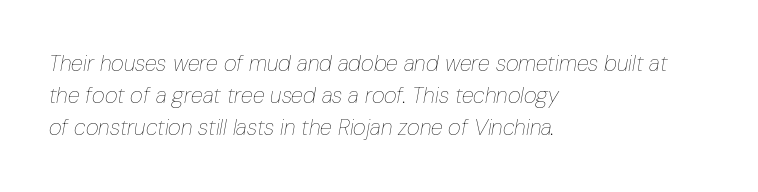
{"italic": "yes", "lean": "right", "slant_degrees": 10, "bold": "no", "underline": "no", "align": "left", "line_spacing": "normal", "line_spacing_ratio": 1.46, "letter_spacing": "normal", "letter_spacing_em": 0.0, "glyph_px": 22}
